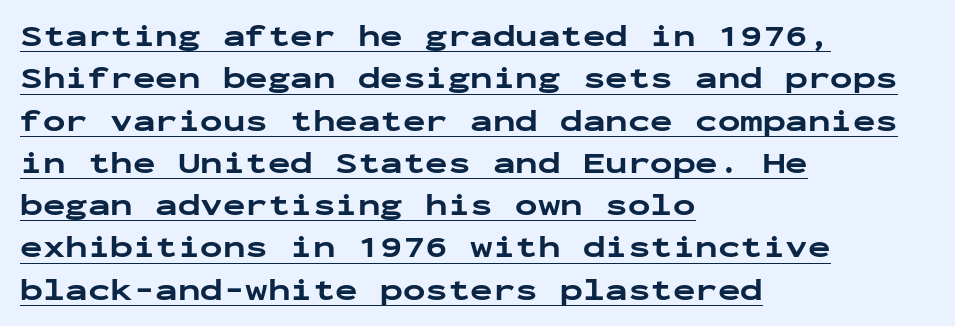
{"serif": "no", "italic": "no", "bold": "yes", "weight": "bold", "width": "wide", "stroke_contrast": "low", "x_height": "medium", "monospaced": "yes", "underline": "yes", "align": "left", "line_spacing": "normal", "line_spacing_ratio": 1.41, "letter_spacing": "normal", "letter_spacing_em": 0.0, "glyph_px": 30}
